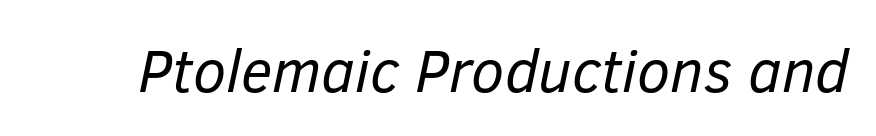
The image shows 60 px regular-weight type, italic (leaning right); set normal letter spacing, not underlined; low stroke contrast and a medium x-height.
